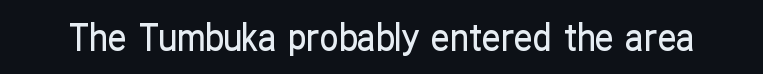
The letters sit at their default tracking, neither squeezed nor spread. The specimen reads as upright at a glance. Proportional: the letters do not fall into vertical columns. Each row of text sits above clean, open space.
